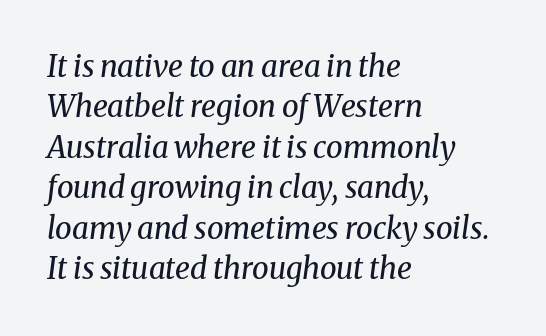
Q: Is the text bold? A: No.
Q: Is the text italic (slanted)? A: Yes, it leans right by about 8 degrees.
Q: Is the typeface a serif or a sans-serif typeface? A: Serif.
Q: Is the text underlined? A: No.
Q: How is the paragraph aligned? A: Left-aligned.
Q: Is the spacing between letters normal or unusually wide? A: Normal.
Q: Is the spacing between lines tight, normal or loose? A: Normal.
Q: Width (condensed, normal, or wide)? A: Normal.
Q: Stroke contrast? A: Medium.
Q: x-height? A: Medium.
Q: Monospaced? A: No.
